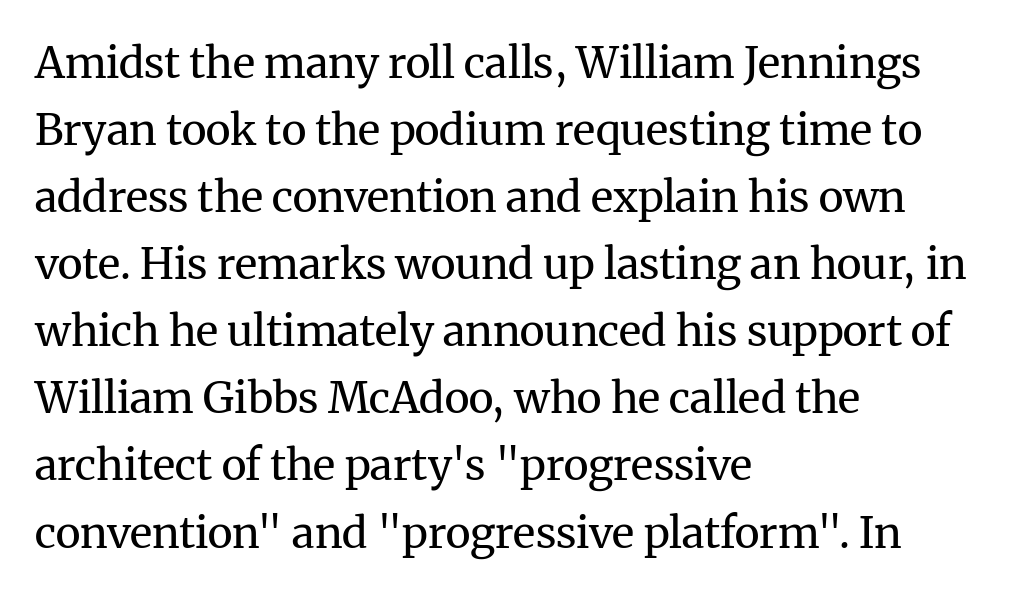
{"serif": "yes", "italic": "no", "bold": "no", "weight": "regular", "width": "normal", "stroke_contrast": "medium", "x_height": "medium", "monospaced": "no", "underline": "no", "align": "left", "line_spacing": "normal", "line_spacing_ratio": 1.56, "letter_spacing": "normal", "letter_spacing_em": 0.0, "glyph_px": 43}
